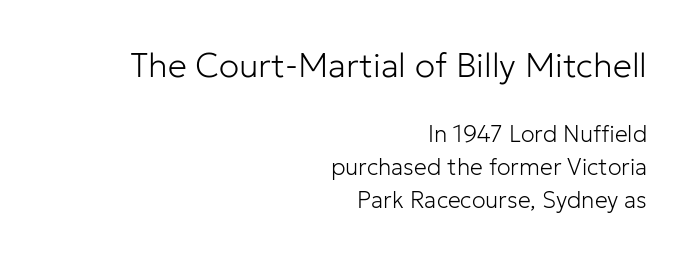
{"serif": "no", "italic": "no", "bold": "no", "weight": "light", "width": "normal", "stroke_contrast": "low", "x_height": "medium", "monospaced": "no", "underline": "no", "align": "right", "line_spacing": "normal", "line_spacing_ratio": 1.44, "letter_spacing": "normal", "letter_spacing_em": 0.0, "larger_block": "first", "size_ratio": 1.48, "glyph_px": 34}
